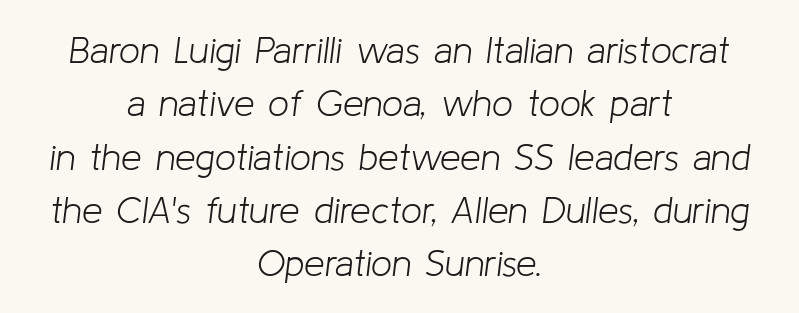
The image shows 37 px light type, italic (leaning right); set centered, normal line spacing (1.44x), normal letter spacing, not underlined; low stroke contrast and a medium x-height.
